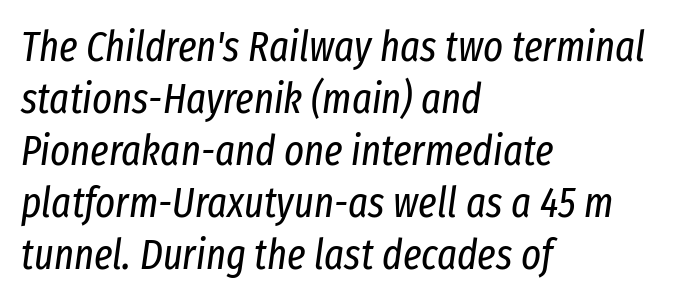
The image shows 42 px regular-weight, condensed type, italic (leaning right); set left-aligned, line spacing 1.24x, normal letter spacing, not underlined; low stroke contrast and a medium x-height.
